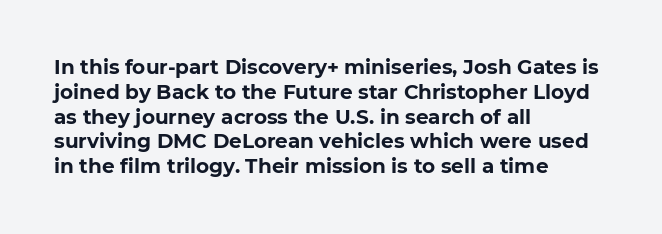
Line starts are locked; line ends wander. Tracking value appears to be zero — textbook default spacing. Style check: upright. Rule under the text: the space is simply empty. Heavy-handed strokes throughout: this text is bold.
